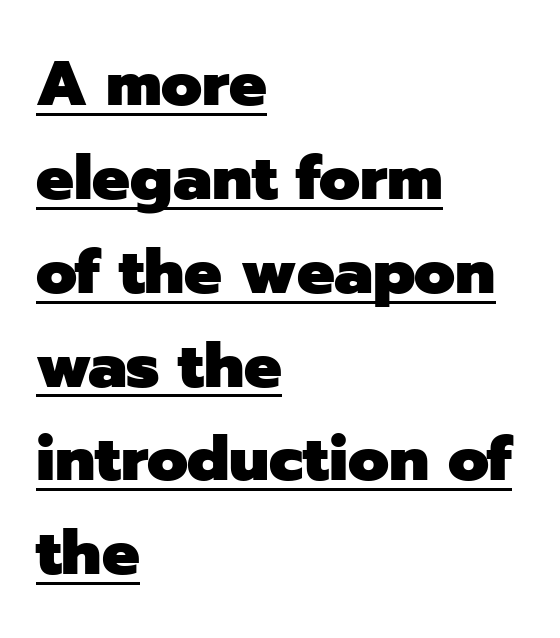
Q: Is the text bold? A: Yes.
Q: Is the text italic (slanted)? A: No, it is upright.
Q: Is the typeface a serif or a sans-serif typeface? A: Sans-serif.
Q: Is the text underlined? A: Yes.
Q: How is the paragraph aligned? A: Left-aligned.
Q: Is the spacing between letters normal or unusually wide? A: Normal.
Q: Is the spacing between lines tight, normal or loose? A: Normal.
Q: Width (condensed, normal, or wide)? A: Normal.
Q: Stroke contrast? A: Low.
Q: x-height? A: Medium.
Q: Monospaced? A: No.
